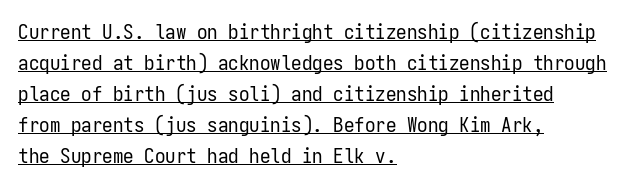
{"italic": "no", "bold": "no", "underline": "yes", "align": "left", "line_spacing": "normal", "line_spacing_ratio": 1.48, "letter_spacing": "normal", "letter_spacing_em": 0.0, "glyph_px": 21}
